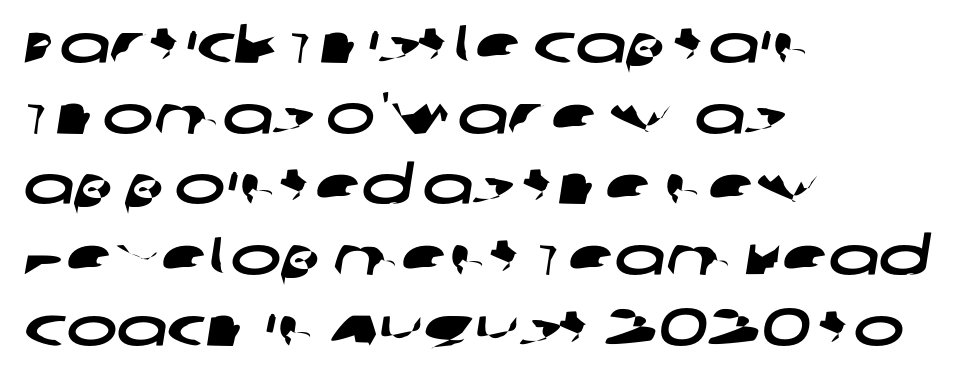
Q: Is the typeface a serif or a sans-serif typeface? A: Sans-serif.
Q: Is the text underlined? A: No.
Q: How is the paragraph aligned? A: Left-aligned.
Q: Is the spacing between letters normal or unusually wide? A: Normal.
Q: Is the spacing between lines tight, normal or loose? A: Normal.
Q: Width (condensed, normal, or wide)? A: Wide.
Q: Stroke contrast? A: Low.
Q: x-height? A: Large.
Q: Monospaced? A: No.
